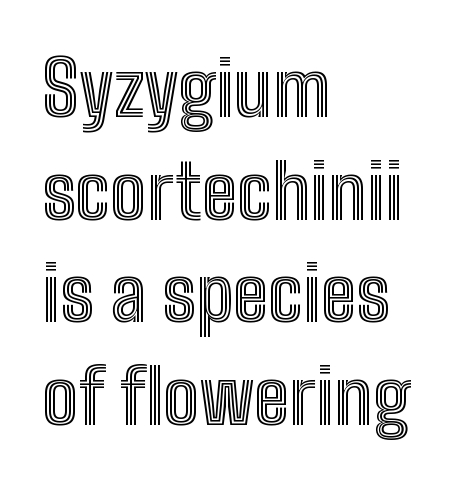
Q: Is the text italic (slanted)? A: No, it is upright.
Q: Is the text underlined? A: No.
Q: How is the paragraph aligned? A: Left-aligned.
Q: Is the spacing between letters normal or unusually wide? A: Normal.
Q: Is the spacing between lines tight, normal or loose? A: Normal.
Q: Width (condensed, normal, or wide)? A: Condensed.
Q: x-height? A: Medium.
Q: Monospaced? A: No.
